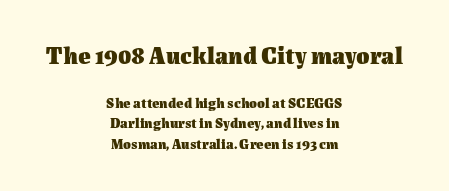
A normal amount of white space separates one row of letters from the next. Typeset on center — no edge is straight. Posture: vertical. Any mark beneath the type? The region is blank.
